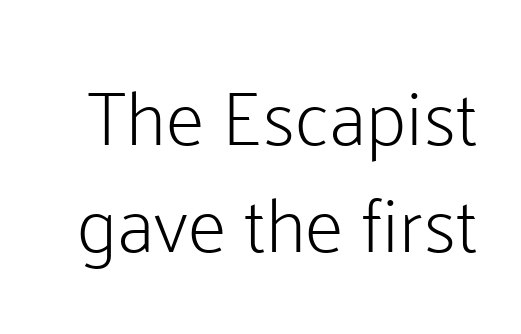
The image shows 77 px light sans-serif type, upright; set normal line spacing (1.39x), normal letter spacing, not underlined; low stroke contrast and a medium x-height.
